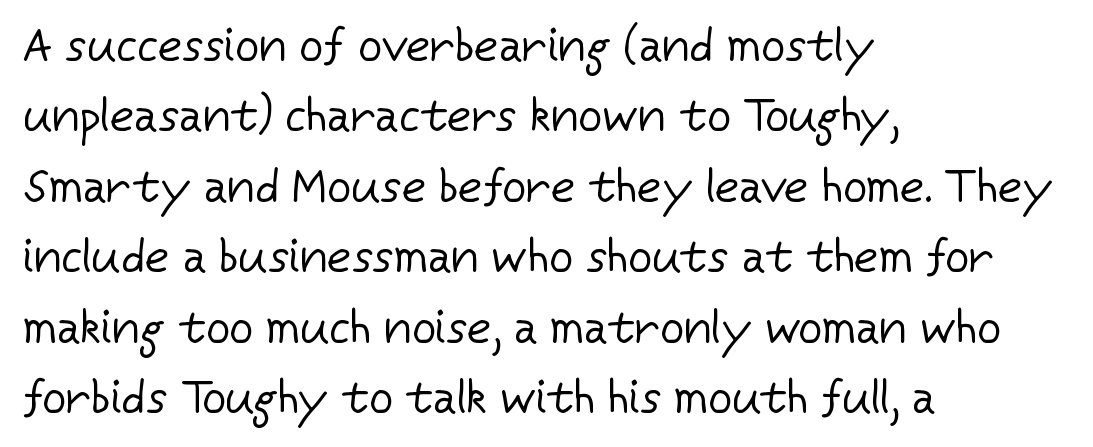
{"serif": "no", "italic": "no", "bold": "no", "weight": "regular", "width": "normal", "stroke_contrast": "low", "x_height": "medium", "monospaced": "no", "underline": "no", "align": "left", "line_spacing": "normal", "line_spacing_ratio": 1.5, "letter_spacing": "normal", "letter_spacing_em": 0.0, "glyph_px": 47}
